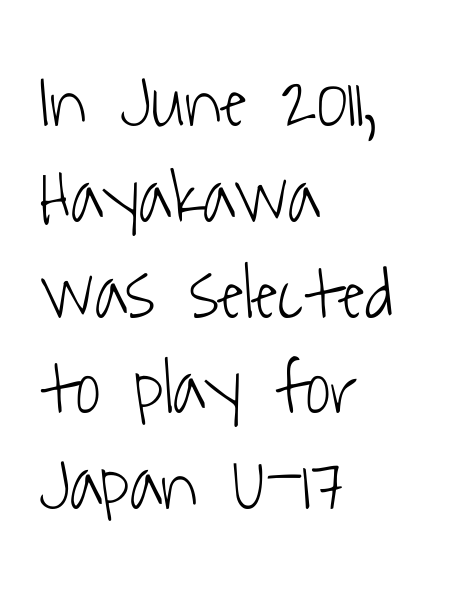
Q: Is the text bold? A: No.
Q: Is the typeface a serif or a sans-serif typeface? A: Sans-serif.
Q: Is the text underlined? A: No.
Q: How is the paragraph aligned? A: Left-aligned.
Q: Is the spacing between letters normal or unusually wide? A: Normal.
Q: Is the spacing between lines tight, normal or loose? A: Normal.
Q: Width (condensed, normal, or wide)? A: Condensed.
Q: Stroke contrast? A: Low.
Q: x-height? A: Medium.
Q: Monospaced? A: No.
